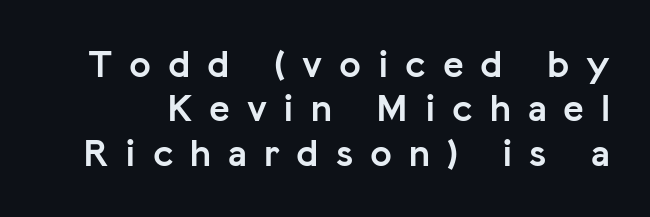
The strokes are fattened all the way to bold. Descender tails drop into unmarked territory. Successive baselines arrive quickly, one right under another. Letter spacing: wide. This is the regular roman posture of the typeface. This is sans-serif lettering, the kind often seen on screens and signage.
